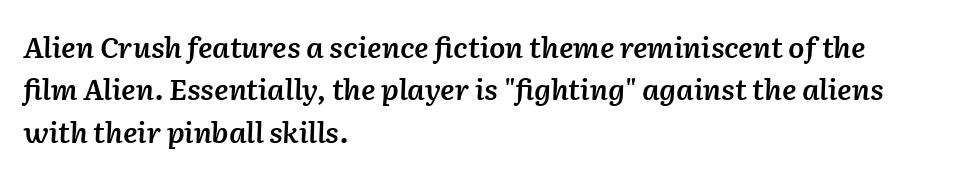
Q: Is the text bold? A: Semi-bold.
Q: Is the text italic (slanted)? A: Yes, it leans right by about 2 degrees.
Q: Is the text underlined? A: No.
Q: How is the paragraph aligned? A: Left-aligned.
Q: Is the spacing between letters normal or unusually wide? A: Normal.
Q: Is the spacing between lines tight, normal or loose? A: Normal.
Q: Width (condensed, normal, or wide)? A: Normal.
Q: Stroke contrast? A: Low.
Q: x-height? A: Medium.
Q: Monospaced? A: No.
